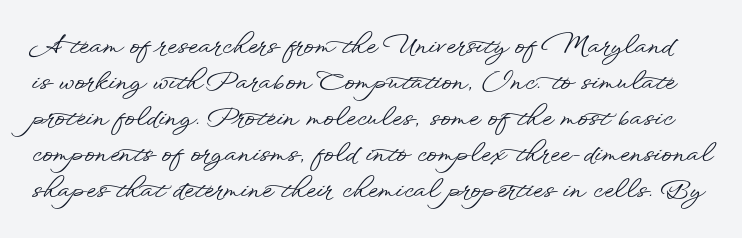
The image shows 25 px text type; set normal line spacing (1.44x), normal letter spacing, not underlined.
